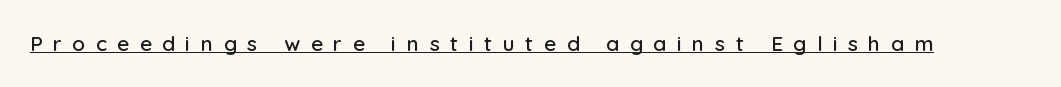
{"italic": "no", "underline": "yes", "letter_spacing": "wide", "letter_spacing_em": 0.5, "glyph_px": 21}
